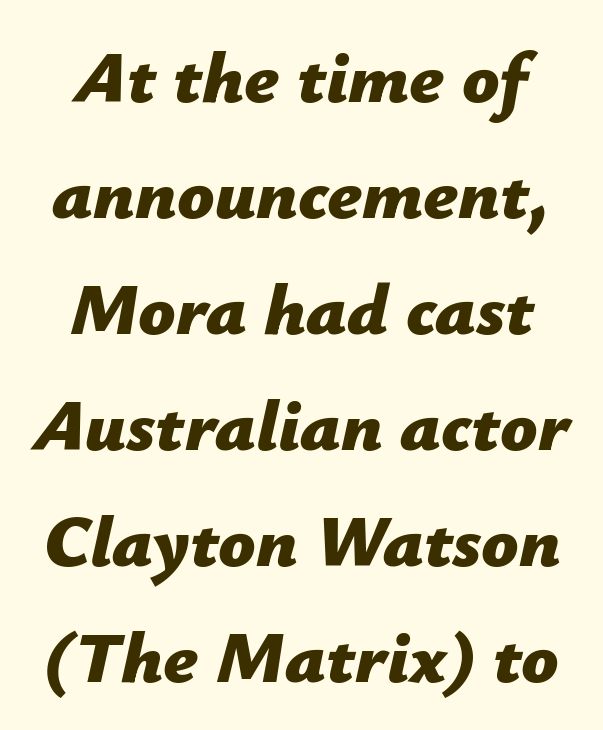
The image shows 73 px bold type, italic (leaning right); set centered, normal line spacing (1.59x), normal letter spacing, not underlined; low stroke contrast and a medium x-height.
